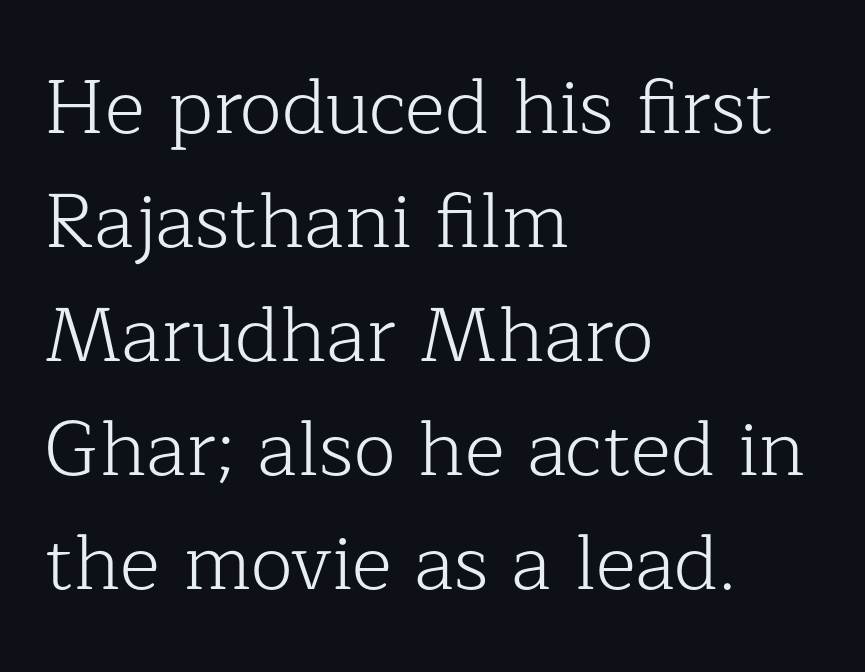
The image shows 77 px light serif type, upright; set left-aligned, normal line spacing (1.48x), normal letter spacing, not underlined; low stroke contrast and a medium x-height.
